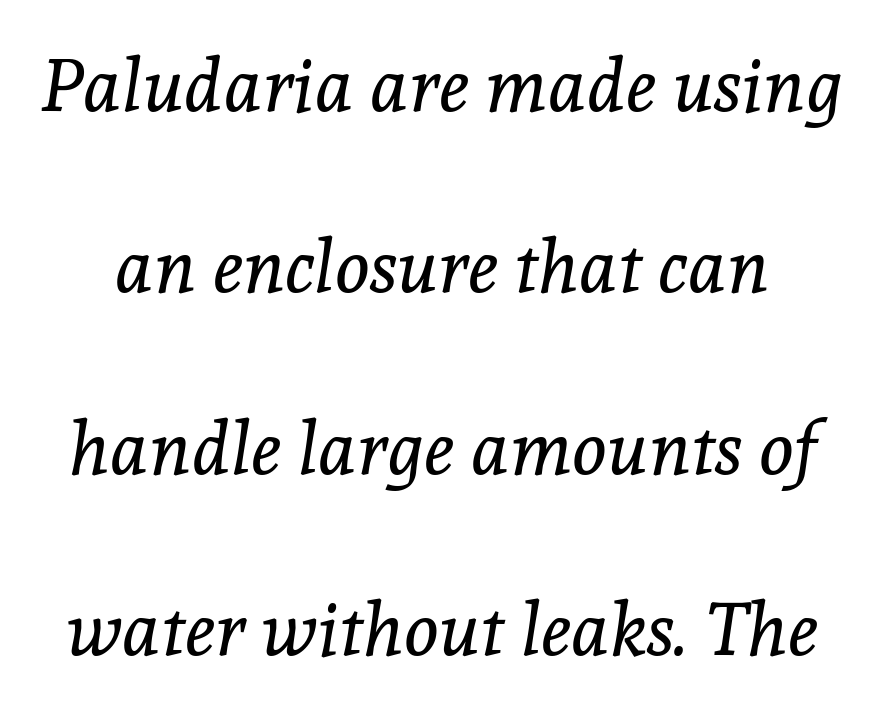
{"serif": "yes", "italic": "yes", "lean": "right", "slant_degrees": 8, "bold": "no", "weight": "regular", "width": "normal", "x_height": "medium", "monospaced": "no", "underline": "no", "line_spacing": "loose", "line_spacing_ratio": 2.45, "letter_spacing": "normal", "letter_spacing_em": 0.0, "glyph_px": 74}
